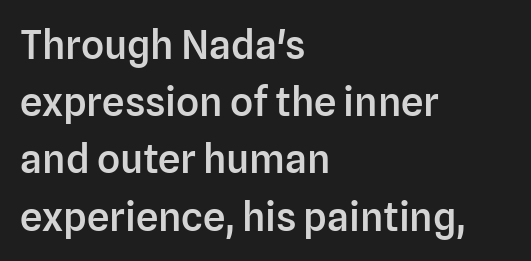
The image shows 40 px semibold sans-serif type, upright; set left-aligned, normal line spacing (1.43x), normal letter spacing, not underlined; low stroke contrast and a medium x-height.
